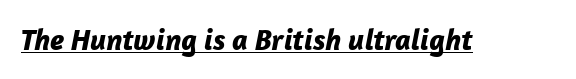
{"italic": "yes", "lean": "right", "slant_degrees": 12, "bold": "yes", "weight": "bold", "width": "normal", "stroke_contrast": "low", "x_height": "medium", "monospaced": "no", "underline": "yes", "letter_spacing": "normal", "letter_spacing_em": 0.0, "glyph_px": 30}
